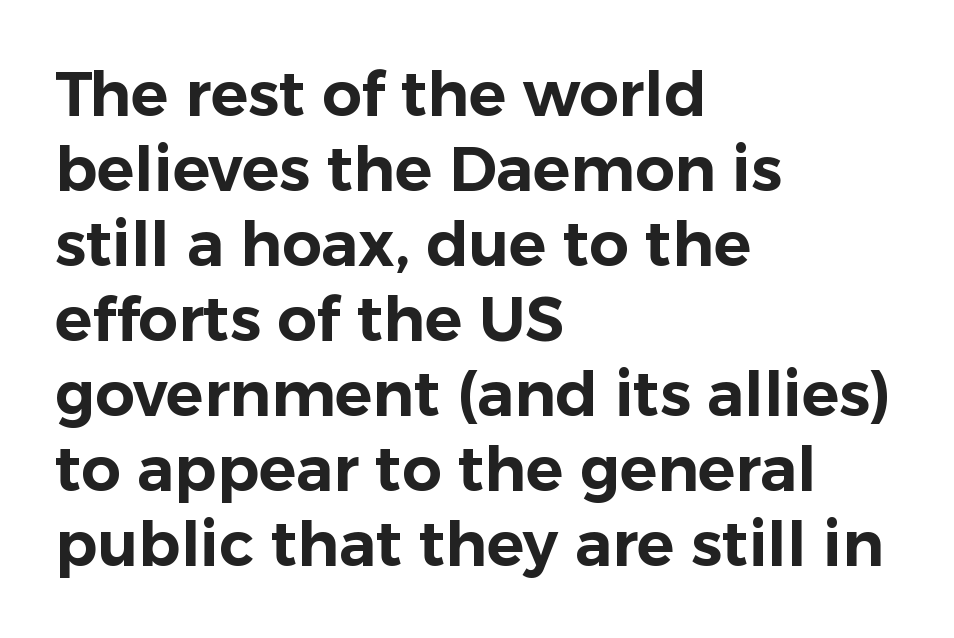
Q: Is the text italic (slanted)? A: No, it is upright.
Q: Is the typeface a serif or a sans-serif typeface? A: Sans-serif.
Q: Is the text underlined? A: No.
Q: How is the paragraph aligned? A: Left-aligned.
Q: Is the spacing between letters normal or unusually wide? A: Normal.
Q: Width (condensed, normal, or wide)? A: Normal.
Q: Stroke contrast? A: Low.
Q: x-height? A: Medium.
Q: Monospaced? A: No.
